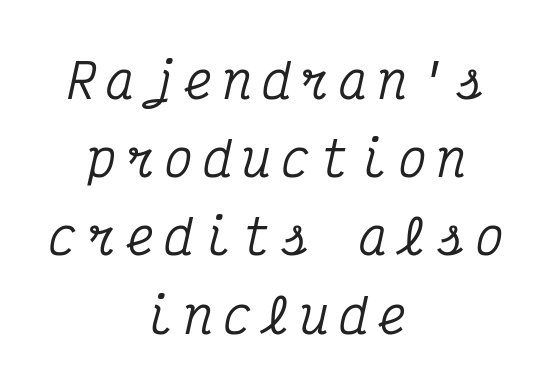
Bare-footed words on every line. Monospaced: the letters line up in strict vertical columns. Typeset on center — no edge is straight. This sample uses expanded letter spacing, leaving extra air between glyphs. Successive baselines arrive at the customary interval. When letters slant like this, we call the style italic.
